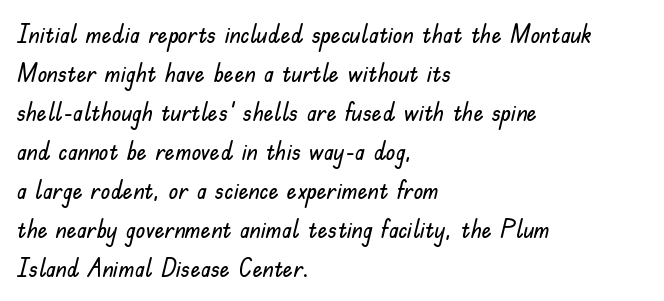
The horizontal fit of the characters is conventional and even. The passage shown stacks its lines at a standard gap. Descender tails drop into unmarked territory. Is the block centered? No — it sits flush against the left margin.
